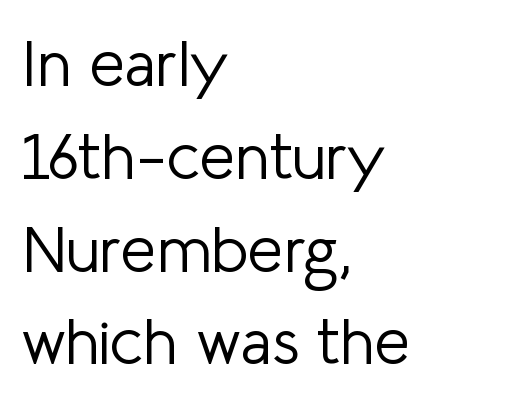
Left-aligned paragraph, ragged on the right. Type style note: lacks serifs. The block of text has a typical density, with ordinary space between rows. Vertical stems look standard width or narrower in stroke. The letterforms sit shoulder to shoulder at normal distance.
